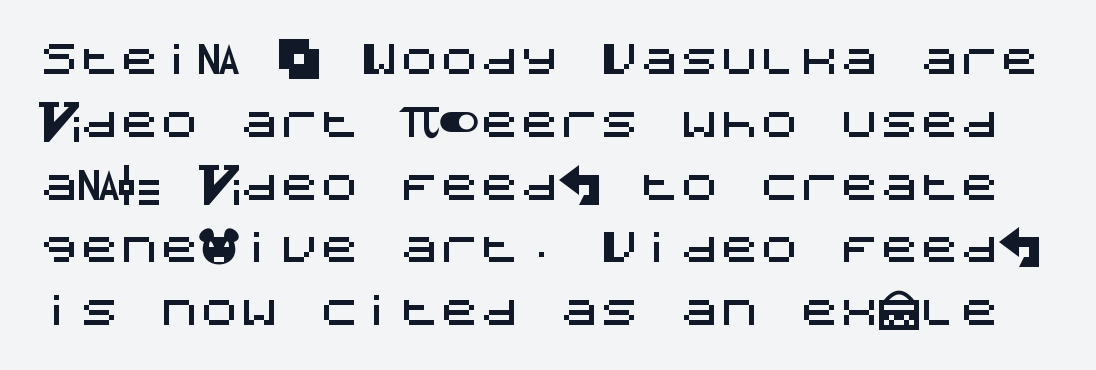
Nope, not italic — everything's standing straight. Inter-character spacing is left at the font's built-in metrics. No word sits above an underline. No feet cap the strokes, marking this as sans-serif type. Does the leading feel generous? No, just average.
